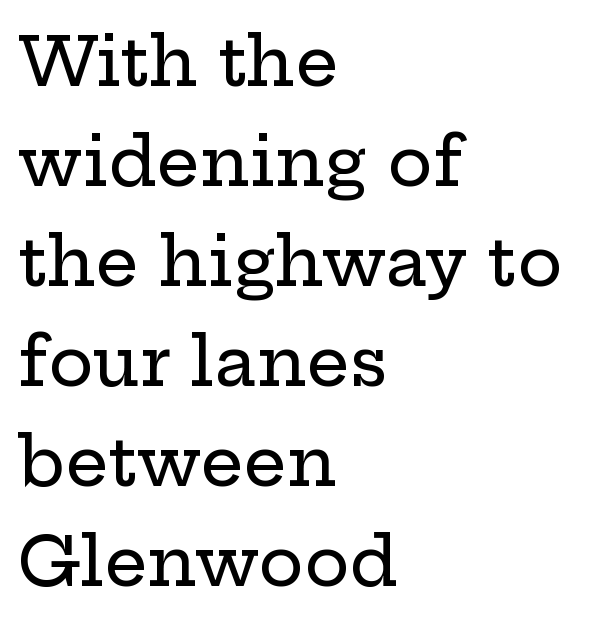
The image shows 68 px wide serif type, upright; set left-aligned, normal line spacing (1.47x), normal letter spacing, not underlined; low stroke contrast and a medium x-height.
